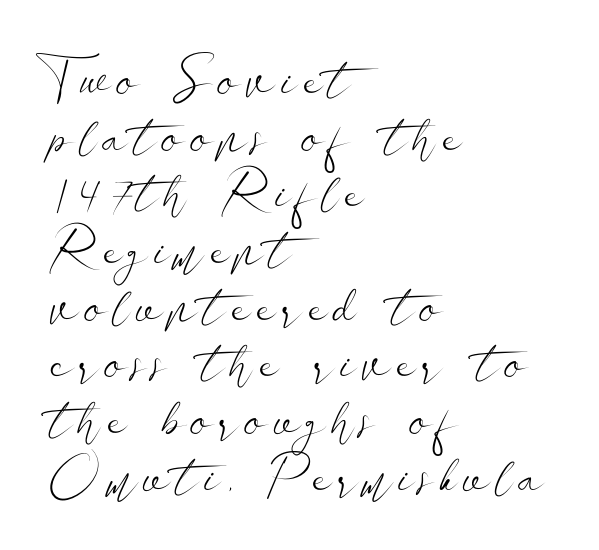
Q: Is the text bold? A: No.
Q: Is the text italic (slanted)? A: Yes.
Q: Is the typeface a serif or a sans-serif typeface? A: Sans-serif.
Q: Is the text underlined? A: No.
Q: How is the paragraph aligned? A: Left-aligned.
Q: Is the spacing between lines tight, normal or loose? A: Tight.
Q: Width (condensed, normal, or wide)? A: Wide.
Q: Stroke contrast? A: Low.
Q: x-height? A: Small.
Q: Monospaced? A: No.
